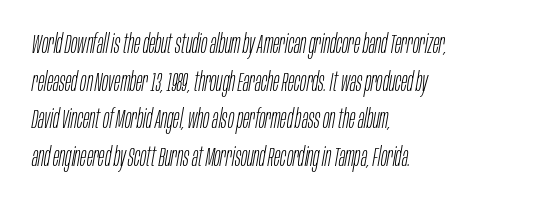
The image shows 26 px text type, italic (leaning right); set left-aligned, normal line spacing (1.45x), normal letter spacing, not underlined.
